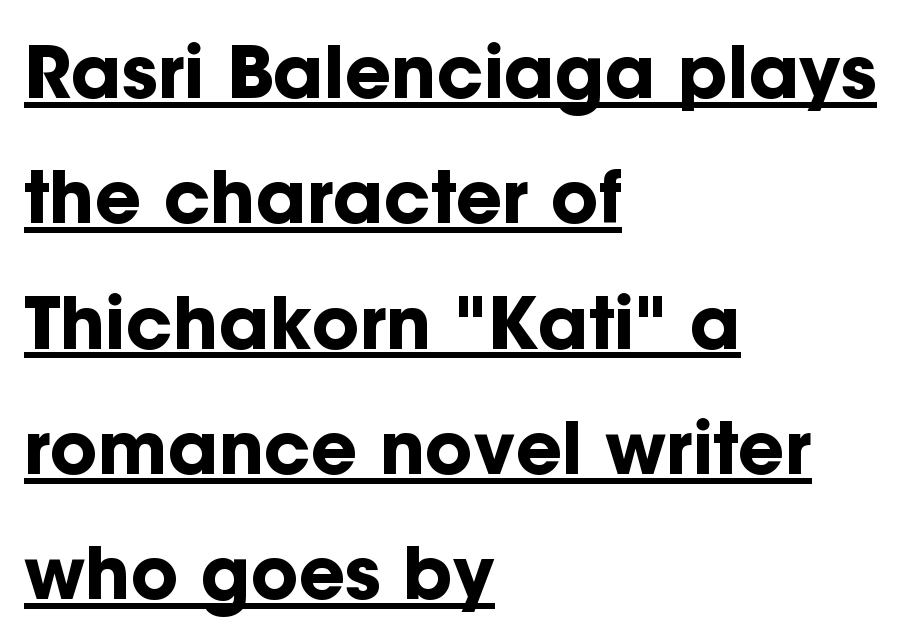
Q: Is the text bold? A: Yes.
Q: Is the text italic (slanted)? A: No, it is upright.
Q: Is the typeface a serif or a sans-serif typeface? A: Sans-serif.
Q: Is the text underlined? A: Yes.
Q: How is the paragraph aligned? A: Left-aligned.
Q: Is the spacing between letters normal or unusually wide? A: Normal.
Q: Width (condensed, normal, or wide)? A: Normal.
Q: Stroke contrast? A: Low.
Q: x-height? A: Medium.
Q: Monospaced? A: No.
